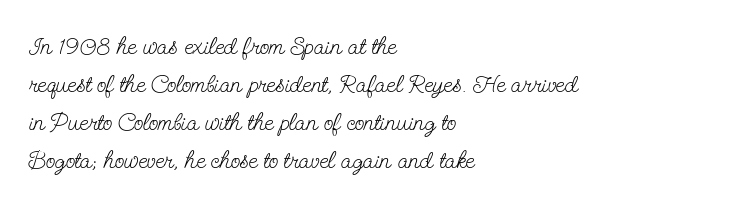
The specimen omits any rule beneath the text block's lines. All the whitespace from short lines collects on the right. Tracking here is standard; glyphs follow each other at the usual distance.
